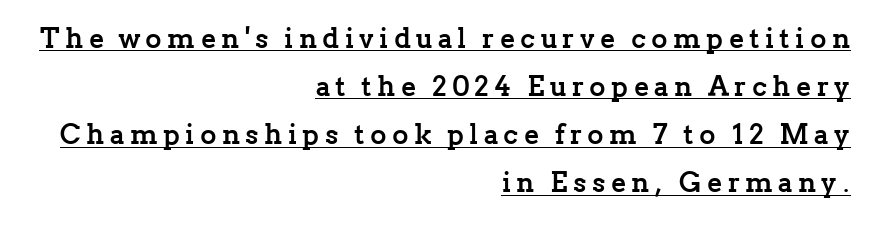
A typesetter would mark this as roman, not italic. The lines are quadded right. Think of a printed novel: that variable character pitch is what you see here. Every word sits above its own underline.
